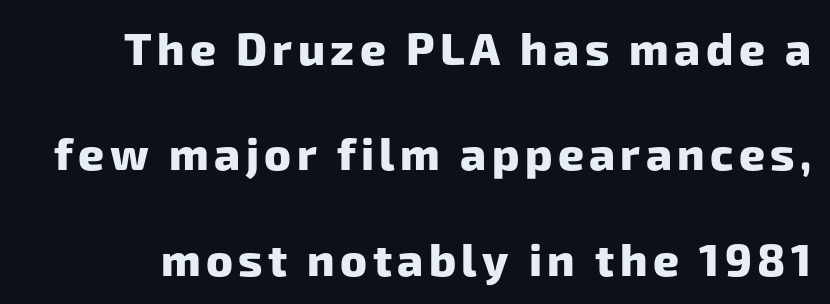
Type style note: lacks serifs. What weight is shown? A full bold with thick strokes. Has an underline been added? It has not. Students, observe: this is what heavily led, spacious text looks like.
